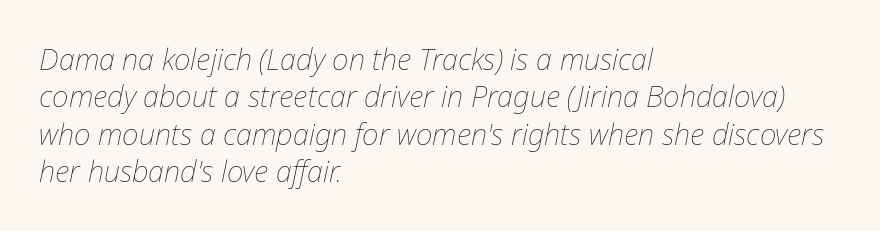
Q: Is the text bold? A: No.
Q: Is the text italic (slanted)? A: Yes, it leans right by about 12 degrees.
Q: Is the text underlined? A: No.
Q: How is the paragraph aligned? A: Left-aligned.
Q: Is the spacing between letters normal or unusually wide? A: Normal.
Q: Is the spacing between lines tight, normal or loose? A: Normal.
Q: Width (condensed, normal, or wide)? A: Normal.
Q: Stroke contrast? A: Low.
Q: x-height? A: Medium.
Q: Monospaced? A: No.
